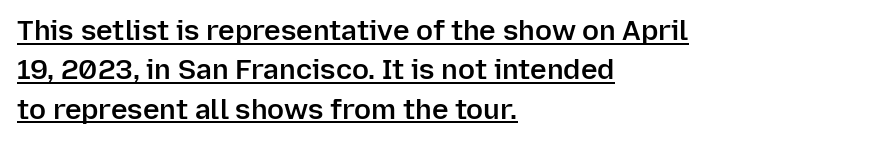
The image shows 28 px semibold sans-serif type, upright; set left-aligned, normal line spacing (1.41x), normal letter spacing, underlined; low stroke contrast and a medium x-height.
